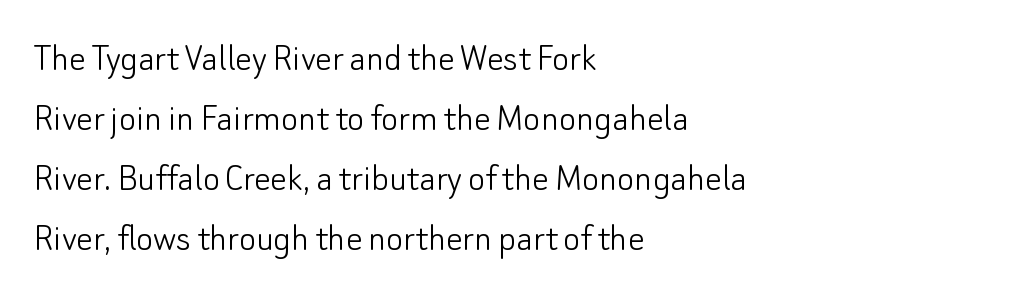
Standard letterfit; no display-style spreading of the glyphs. A typesetter would call this proportional, since set widths differ per character. Horizontally, the lines are justified to the leading edge only. The letters look calm and open, with moderate or lighter stems. This rendering employs a face without finishing strokes, i.e., a sans-serif. The area under the type is left untouched.
